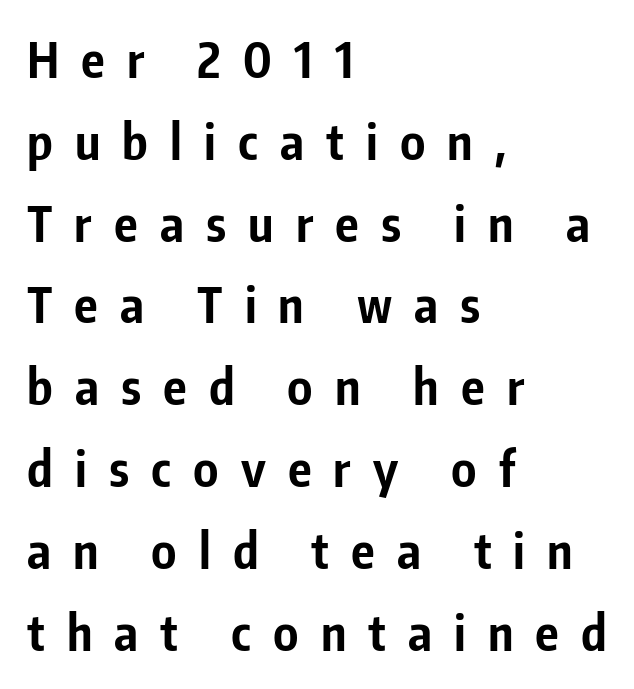
Q: Is the text bold? A: Yes.
Q: Is the text italic (slanted)? A: No, it is upright.
Q: Is the typeface a serif or a sans-serif typeface? A: Sans-serif.
Q: Is the text underlined? A: No.
Q: How is the paragraph aligned? A: Left-aligned.
Q: Is the spacing between letters normal or unusually wide? A: Unusually wide.
Q: Is the spacing between lines tight, normal or loose? A: Normal.
Q: Width (condensed, normal, or wide)? A: Condensed.
Q: Stroke contrast? A: Low.
Q: x-height? A: Medium.
Q: Monospaced? A: No.
